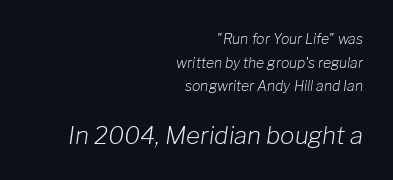
Does the copy run flush right? Yes — the right margin is perfectly even. These lines sit exactly where default settings would place them. Note: smaller setting up top, larger setting below. Is the type heavy? It reads as light-to-regular instead. Glyph-to-glyph distance matches everyday printed text. Italic: yes, the glyphs are oblique.
